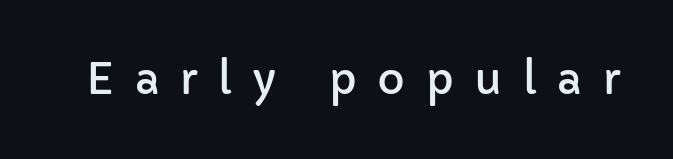
{"serif": "no", "italic": "no", "width": "normal", "stroke_contrast": "low", "x_height": "medium", "monospaced": "no", "underline": "no", "letter_spacing": "wide", "letter_spacing_em": 0.49, "glyph_px": 42}
